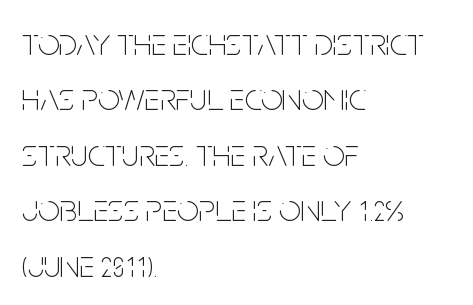
Q: Is the text bold? A: No.
Q: Is the text italic (slanted)? A: No, it is upright.
Q: Is the typeface a serif or a sans-serif typeface? A: Sans-serif.
Q: Is the text underlined? A: No.
Q: How is the paragraph aligned? A: Left-aligned.
Q: Is the spacing between letters normal or unusually wide? A: Normal.
Q: Is the spacing between lines tight, normal or loose? A: Normal.
Q: Width (condensed, normal, or wide)? A: Condensed.
Q: Stroke contrast? A: Low.
Q: x-height? A: Large.
Q: Monospaced? A: No.
